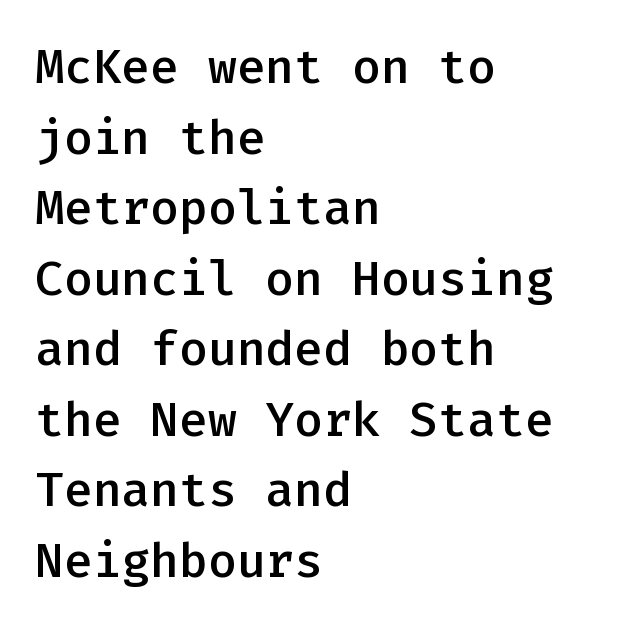
Letterform terminals end flat and unadorned throughout the passage. Quick note: underline off. Strokes here are thickened, but only to semibold level. Notice how the passage keeps a crisp vertical edge on the left only. A typesetter would call this leading conventional body-copy spacing. Characters follow at the spacing the type designer built in.
